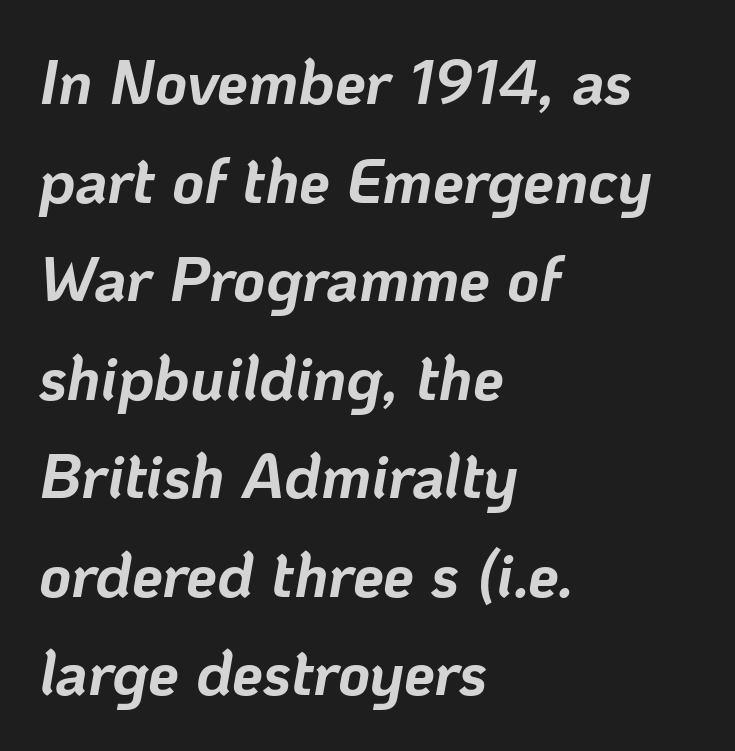
{"italic": "yes", "lean": "right", "slant_degrees": 10, "bold": "yes", "weight": "bold", "width": "normal", "stroke_contrast": "low", "x_height": "medium", "monospaced": "no", "underline": "no", "align": "left", "line_spacing": "normal", "line_spacing_ratio": 1.59, "letter_spacing": "normal", "letter_spacing_em": 0.0, "glyph_px": 62}
